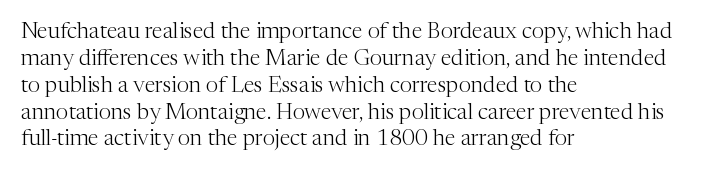
Honestly, the letter spacing is just normal — you wouldn't notice it. A student would call this left alignment; a typographer would say flush left, rag right. The font sits on the lighter half of the weight spectrum, regular included. Just letters on the line, the space beneath them empty.
